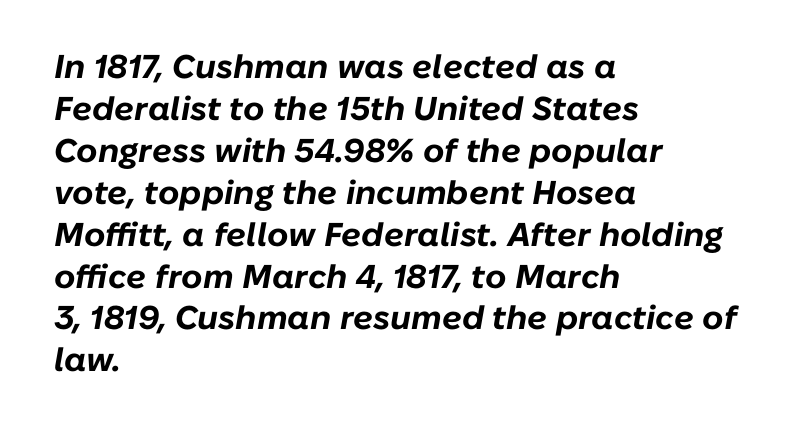
The image shows 33 px bold type, italic (leaning right); set left-aligned, normal line spacing (1.27x), normal letter spacing, not underlined; low stroke contrast and a medium x-height.
